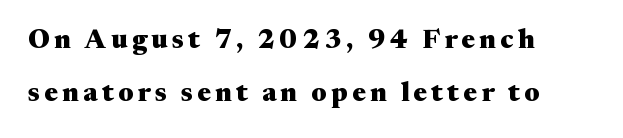
The image shows 27 px bold type, upright; set left-aligned, loose line spacing (1.97x), not underlined.
